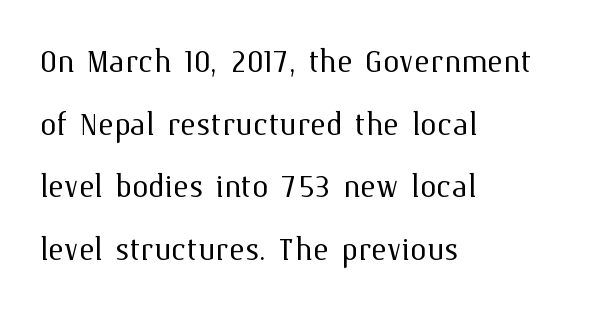
The image shows 42 px light type, upright; set left-aligned, normal line spacing (1.49x), normal letter spacing, not underlined; medium stroke contrast and a medium x-height.
